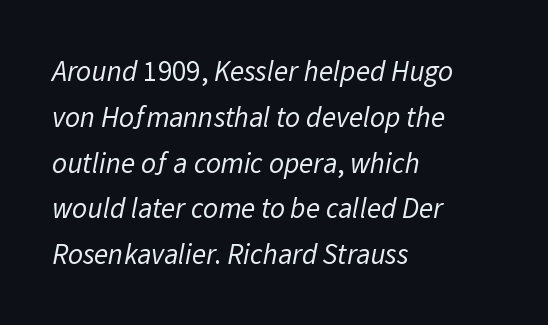
{"serif": "no", "bold": "no", "weight": "regular", "width": "normal", "stroke_contrast": "low", "x_height": "medium", "monospaced": "no", "underline": "no", "align": "left", "line_spacing": "normal", "line_spacing_ratio": 1.58, "letter_spacing": "normal", "letter_spacing_em": 0.0, "glyph_px": 29}
